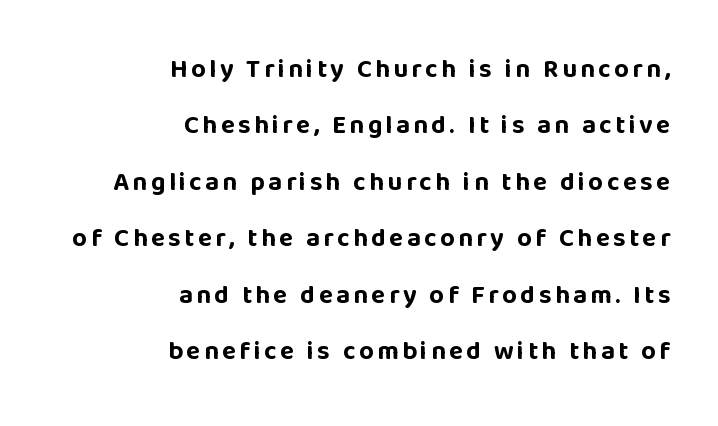
Rule under the text: the space is simply empty. Compared with an ordinary text face, these strokes are far heavier — a full bold. The letters stand upright; this is a roman face. The lines are quadded right.
